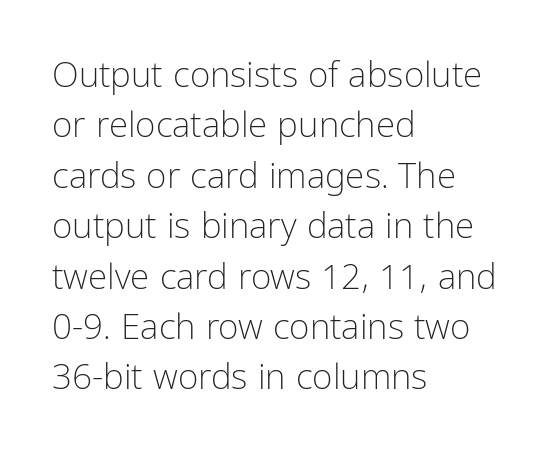
The image shows 35 px light, condensed sans-serif type, upright; set left-aligned, normal line spacing (1.44x), normal letter spacing, not underlined; low stroke contrast and a medium x-height.
